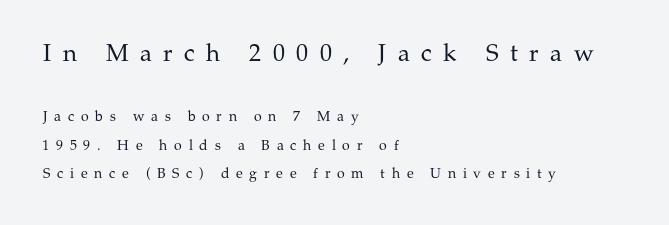
Q: Is the text bold? A: No.
Q: Is the text italic (slanted)? A: No, it is upright.
Q: Is the text underlined? A: No.
Q: How is the paragraph aligned? A: Left-aligned.
Q: Is the spacing between letters normal or unusually wide? A: Unusually wide.
Q: Is the spacing between lines tight, normal or loose? A: Loose.
Q: Which block of text is set in a larger size, the first (top) or the second (bottom)? A: The first (top) one.
